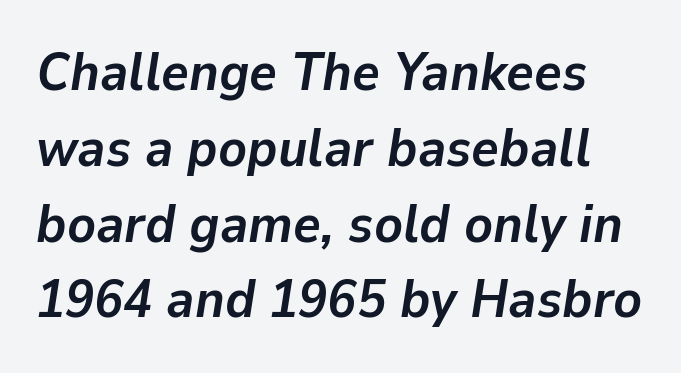
The passage shown has conventional tracking throughout. Has an underline been added? It has not. A typesetter would call this leading conventional body-copy spacing. The glyphs look as if they've been sheared to an angle. These words are printed bold, with thick strokes throughout.
